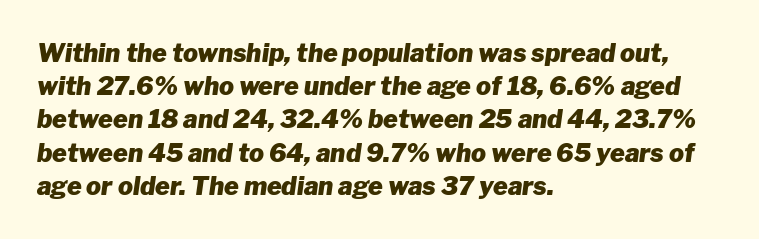
Where is the straight margin? On the left. Summary of weight: heavy, a full bold. Leading: standard. The line texture is even and compact thanks to regular tracking.
